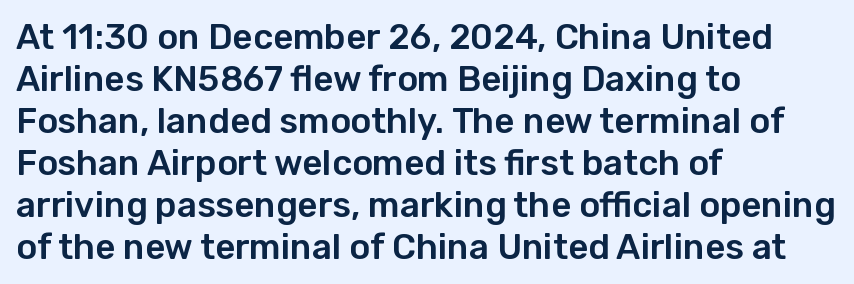
Short and long lines alike share a common starting point at left. The typography opts for an upright posture over an oblique one. Each letter's strokes conclude bluntly, with no projecting serifs. Any mark beneath the type? The region is blank.
